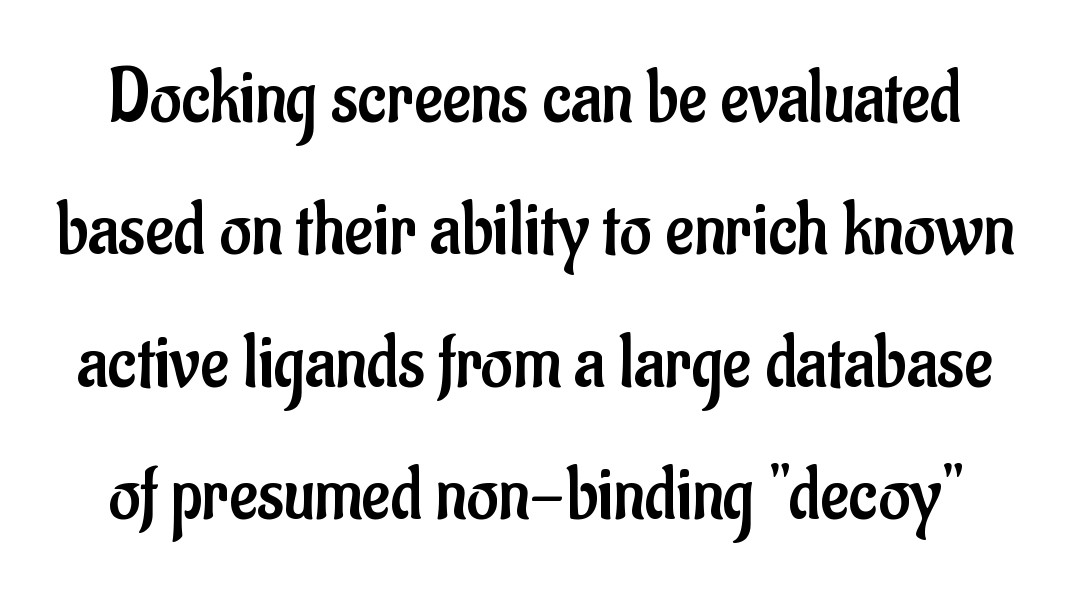
{"serif": "no", "italic": "no", "bold": "no", "weight": "regular", "width": "condensed", "stroke_contrast": "low", "x_height": "small", "monospaced": "no", "underline": "no", "line_spacing_ratio": 1.72, "letter_spacing": "normal", "letter_spacing_em": 0.0, "glyph_px": 77}
